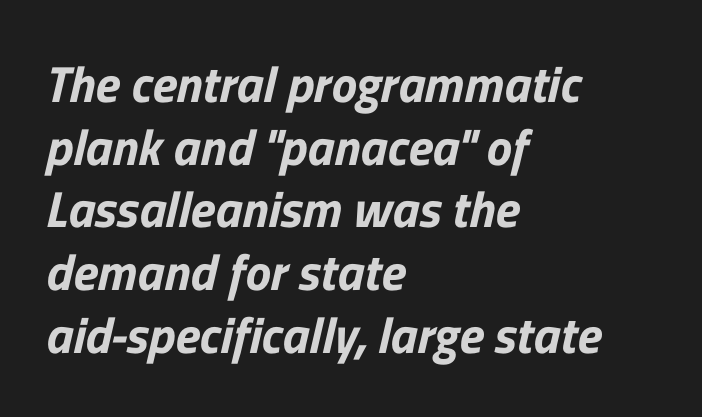
Q: Is the typeface a serif or a sans-serif typeface? A: Sans-serif.
Q: Is the text underlined? A: No.
Q: How is the paragraph aligned? A: Left-aligned.
Q: Is the spacing between letters normal or unusually wide? A: Normal.
Q: Width (condensed, normal, or wide)? A: Normal.
Q: Stroke contrast? A: Low.
Q: x-height? A: Medium.
Q: Monospaced? A: No.
